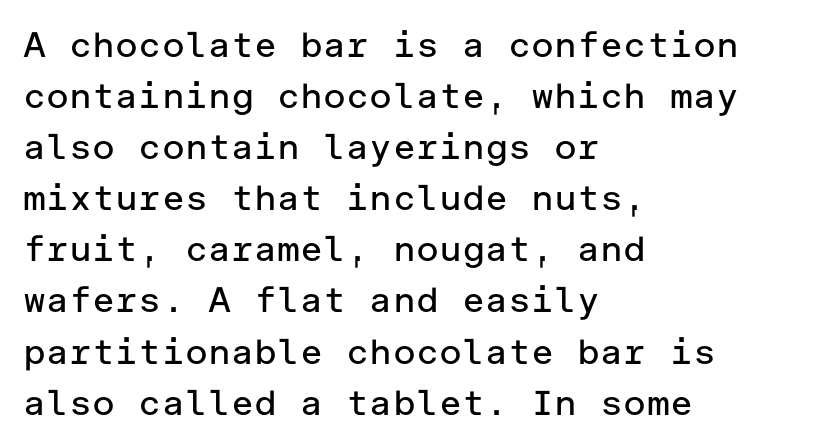
Q: Is the text bold? A: No.
Q: Is the text italic (slanted)? A: No, it is upright.
Q: Is the typeface a serif or a sans-serif typeface? A: Sans-serif.
Q: Is the text underlined? A: No.
Q: How is the paragraph aligned? A: Left-aligned.
Q: Is the spacing between letters normal or unusually wide? A: Normal.
Q: Is the spacing between lines tight, normal or loose? A: Normal.
Q: Width (condensed, normal, or wide)? A: Normal.
Q: Stroke contrast? A: Low.
Q: x-height? A: Medium.
